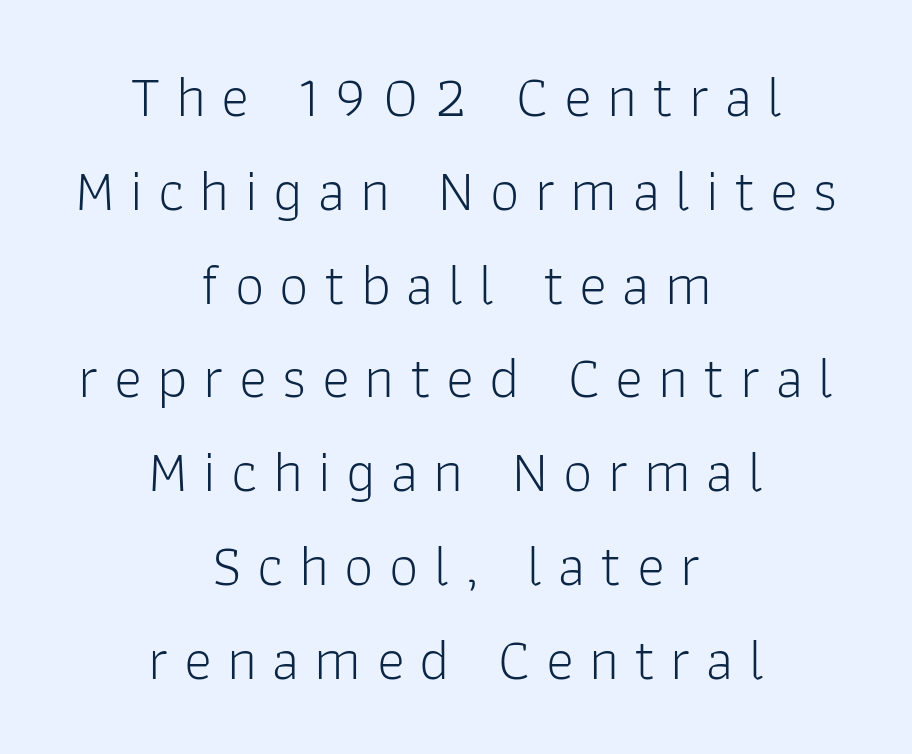
{"serif": "no", "italic": "no", "bold": "no", "weight": "light", "width": "normal", "stroke_contrast": "low", "x_height": "medium", "monospaced": "no", "underline": "no", "align": "center", "line_spacing": "normal", "line_spacing_ratio": 1.59, "letter_spacing": "wide", "letter_spacing_em": 0.26, "glyph_px": 59}
